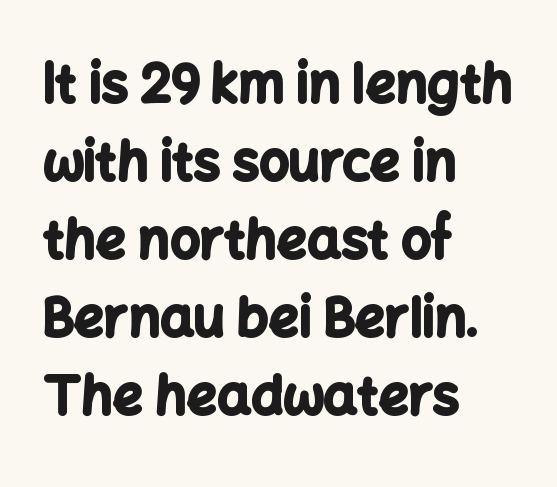
The space beneath each line is pristine and unruled. This block has exactly the height ordinary leading produces. These lines were composed using upright roman letters. You could not count columns in this text — the font is proportionally spaced. The rendering anchors every line to the left-hand side.
